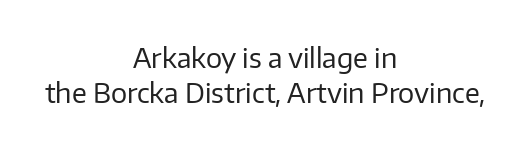
{"italic": "no", "bold": "no", "underline": "no", "align": "center", "line_spacing": "normal", "line_spacing_ratio": 1.31, "letter_spacing": "normal", "letter_spacing_em": 0.0, "glyph_px": 27}
